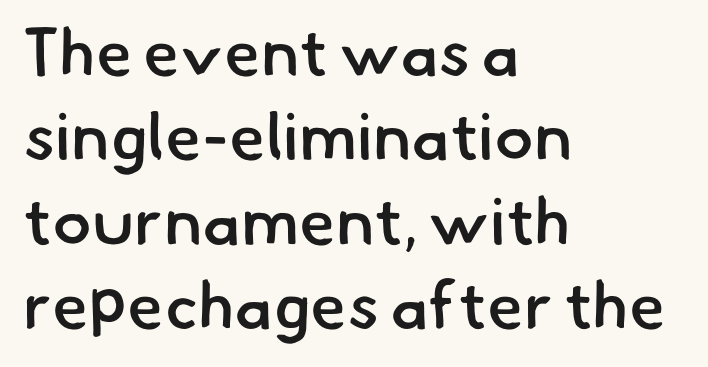
The image shows 66 px semibold sans-serif type; set left-aligned, normal line spacing (1.28x), normal letter spacing, not underlined; low stroke contrast and a small x-height.
